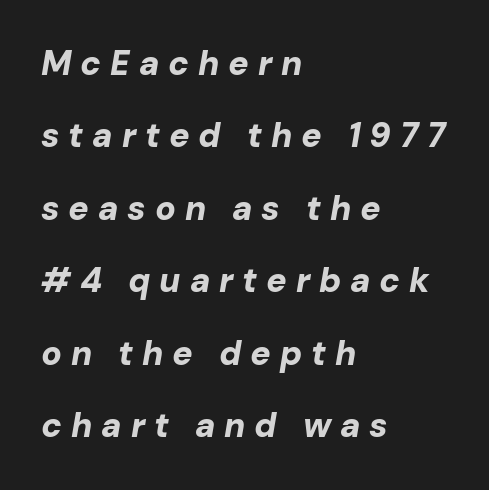
Q: Is the text bold? A: Yes.
Q: Is the text italic (slanted)? A: Yes, it leans right by about 10 degrees.
Q: Is the text underlined? A: No.
Q: How is the paragraph aligned? A: Left-aligned.
Q: Is the spacing between letters normal or unusually wide? A: Unusually wide.
Q: Is the spacing between lines tight, normal or loose? A: Loose.
Q: Width (condensed, normal, or wide)? A: Normal.
Q: Stroke contrast? A: Low.
Q: x-height? A: Medium.
Q: Monospaced? A: No.
